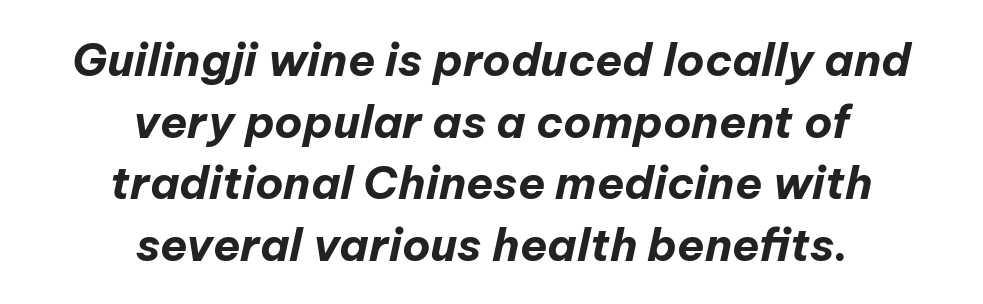
Unmarked baselines from the first word to the last. Is the type slanted? Yes — the strokes lean at a clear angle. The rag falls on both sides of this text block equally. This is heavy type, rendered in bold.
